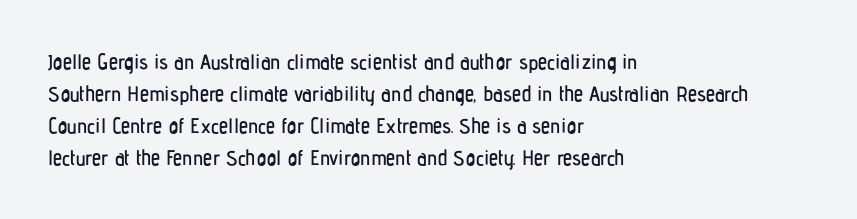
The image shows 21 px text type, upright; set left-aligned, normal line spacing (1.53x), normal letter spacing, not underlined.
